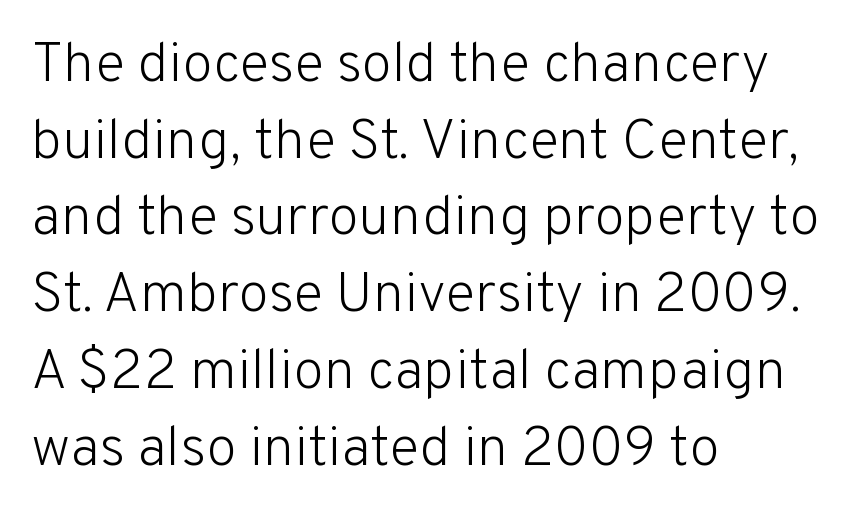
The image shows 56 px light sans-serif type, upright; set left-aligned, normal line spacing (1.37x), normal letter spacing, not underlined; low stroke contrast and a medium x-height.
